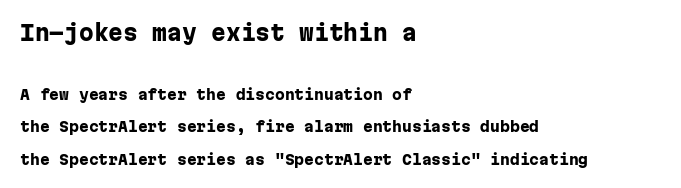
The image shows 21 px bold type, upright; set left-aligned, loose line spacing (2.33x), normal letter spacing, not underlined; the first (top) block is 1.5x larger.
